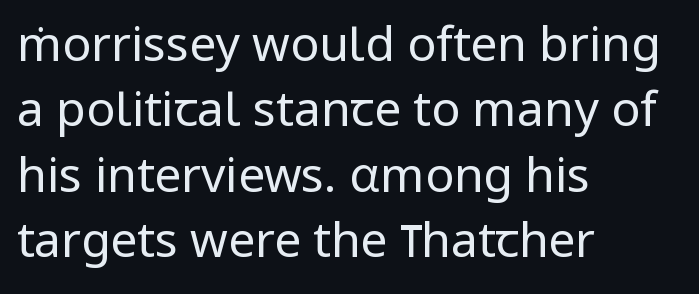
Q: Is the text bold? A: No.
Q: Is the text italic (slanted)? A: No, it is upright.
Q: Is the typeface a serif or a sans-serif typeface? A: Sans-serif.
Q: Is the text underlined? A: No.
Q: How is the paragraph aligned? A: Left-aligned.
Q: Is the spacing between letters normal or unusually wide? A: Normal.
Q: Is the spacing between lines tight, normal or loose? A: Normal.
Q: Width (condensed, normal, or wide)? A: Normal.
Q: Stroke contrast? A: Low.
Q: x-height? A: Medium.
Q: Monospaced? A: No.
